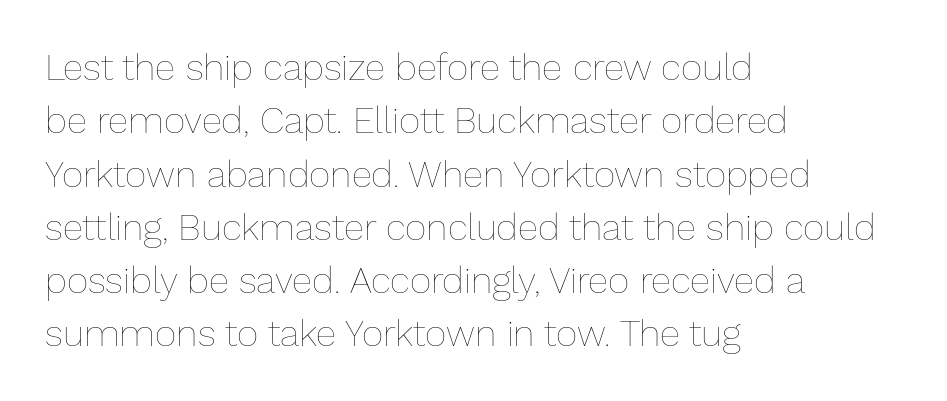
{"italic": "no", "bold": "no", "weight": "thin", "width": "normal", "stroke_contrast": "low", "x_height": "medium", "monospaced": "no", "underline": "no", "align": "left", "line_spacing": "normal", "line_spacing_ratio": 1.44, "letter_spacing": "normal", "letter_spacing_em": 0.0, "glyph_px": 37}
